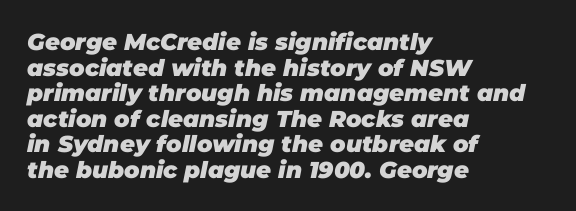
The image shows 23 px bold type, italic (leaning right); set left-aligned, tight line spacing (1.11x), normal letter spacing, not underlined.
